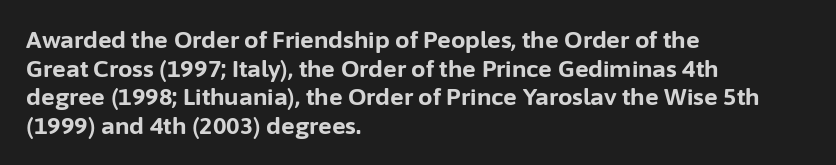
The image shows 23 px bold type, upright; set left-aligned, line spacing 1.24x, normal letter spacing, not underlined.
